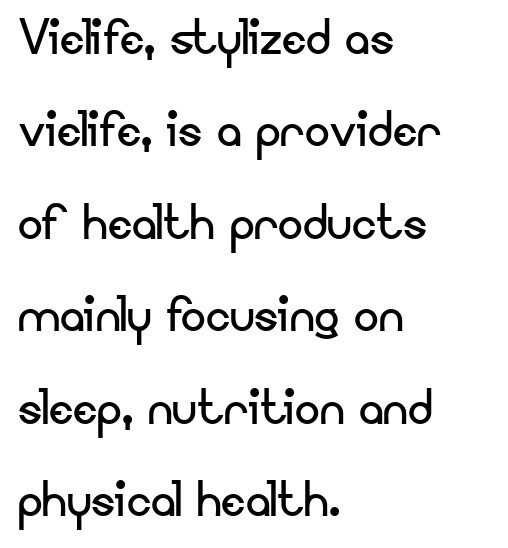
The image shows 62 px regular-weight sans-serif type, upright; set left-aligned, normal line spacing (1.49x), normal letter spacing, not underlined; low stroke contrast and a small x-height.
